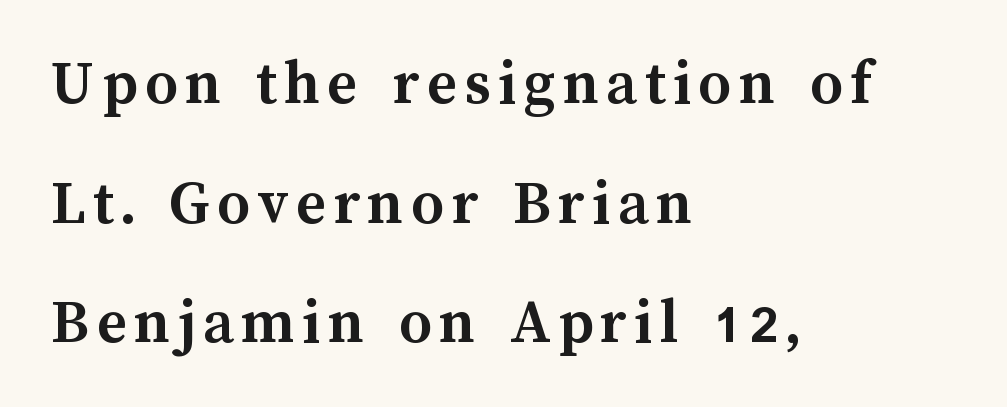
Q: Is the text bold? A: Yes.
Q: Is the text italic (slanted)? A: No, it is upright.
Q: Is the text underlined? A: No.
Q: How is the paragraph aligned? A: Left-aligned.
Q: Width (condensed, normal, or wide)? A: Normal.
Q: Stroke contrast? A: Medium.
Q: x-height? A: Medium.
Q: Monospaced? A: No.
